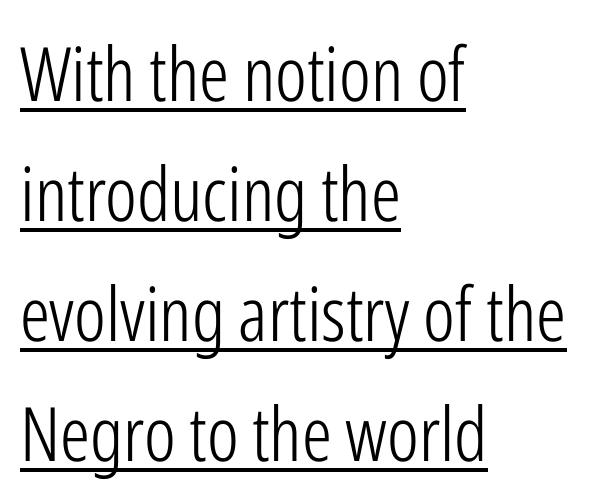
Q: Is the text bold? A: No.
Q: Is the text italic (slanted)? A: No, it is upright.
Q: Is the typeface a serif or a sans-serif typeface? A: Sans-serif.
Q: Is the text underlined? A: Yes.
Q: How is the paragraph aligned? A: Left-aligned.
Q: Is the spacing between letters normal or unusually wide? A: Normal.
Q: Is the spacing between lines tight, normal or loose? A: Normal.
Q: Width (condensed, normal, or wide)? A: Condensed.
Q: Stroke contrast? A: Low.
Q: x-height? A: Medium.
Q: Monospaced? A: No.
